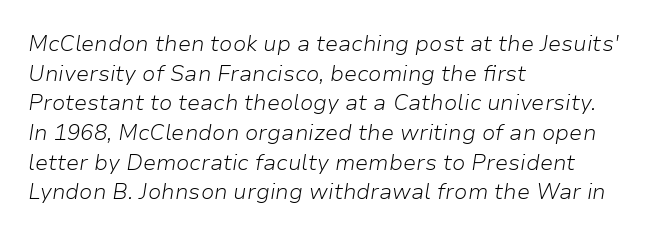
Inter-character spacing is left at the font's built-in metrics. The designer left line spacing at the default. Layout note: lines flush left. The font sits on the lighter half of the weight spectrum, regular included. Quick note: underline off.
